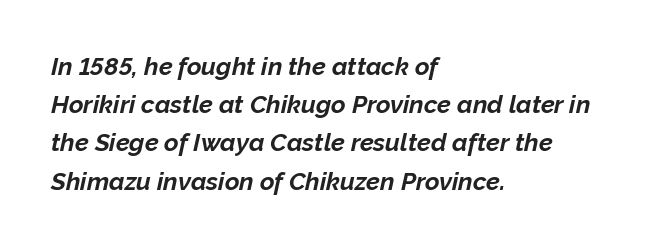
{"italic": "yes", "lean": "right", "slant_degrees": 12, "bold": "yes", "underline": "no", "align": "left", "line_spacing": "normal", "line_spacing_ratio": 1.53, "letter_spacing": "normal", "letter_spacing_em": 0.0, "glyph_px": 25}
